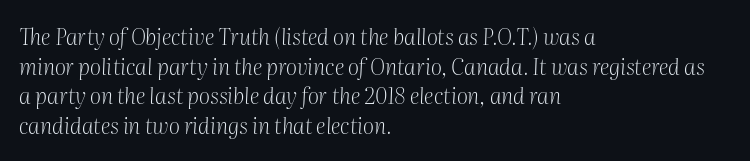
The image shows 22 px text type, italic (leaning right); set left-aligned, normal line spacing (1.35x), normal letter spacing, not underlined.
